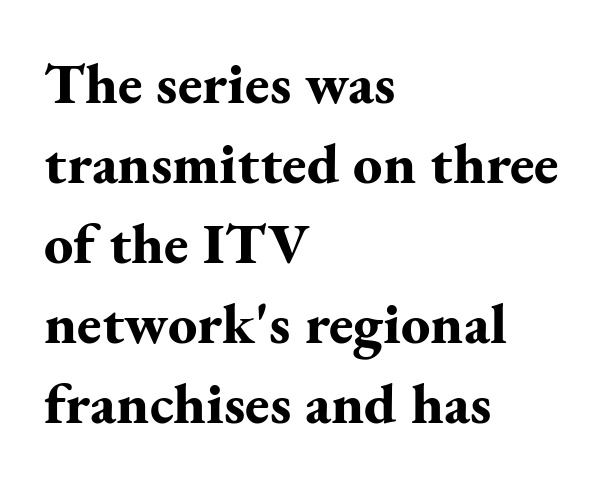
Q: Is the text bold? A: Yes.
Q: Is the text italic (slanted)? A: No, it is upright.
Q: Is the typeface a serif or a sans-serif typeface? A: Serif.
Q: Is the text underlined? A: No.
Q: How is the paragraph aligned? A: Left-aligned.
Q: Is the spacing between letters normal or unusually wide? A: Normal.
Q: Is the spacing between lines tight, normal or loose? A: Normal.
Q: Width (condensed, normal, or wide)? A: Normal.
Q: Stroke contrast? A: Medium.
Q: x-height? A: Small.
Q: Monospaced? A: No.
